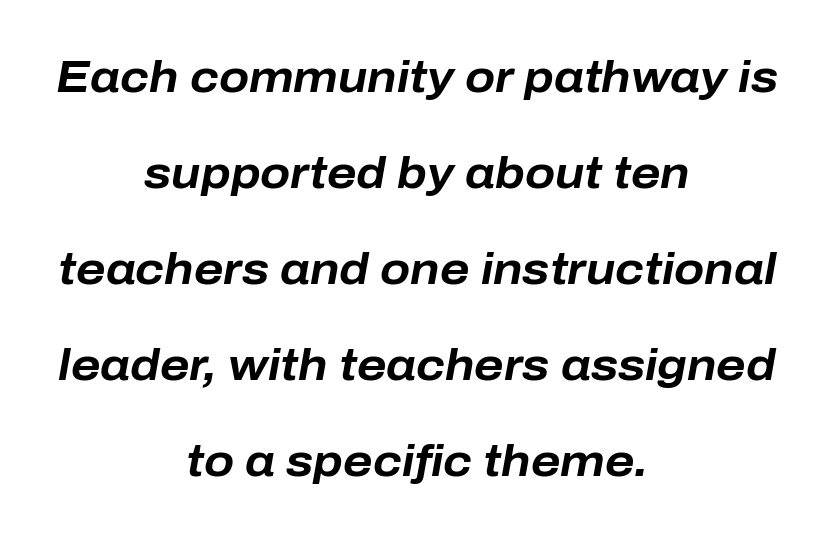
Does the lettering tilt? It does — this is italic. The passage shown has conventional tracking throughout. Clear beneath every line of the passage. Character widths vary here, with narrow letters taking less room than wide ones. The space between consecutive lines is lavish.
